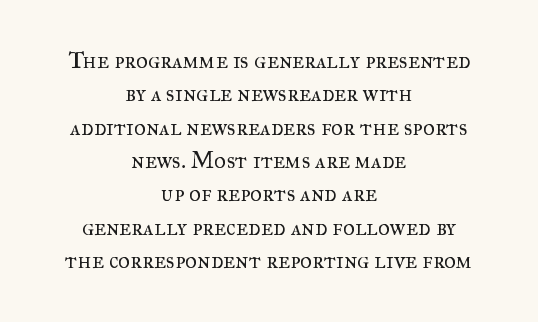
{"italic": "no", "bold": "no", "underline": "no", "align": "center", "line_spacing": "normal", "line_spacing_ratio": 1.45, "letter_spacing": "normal", "letter_spacing_em": 0.0, "glyph_px": 23}
